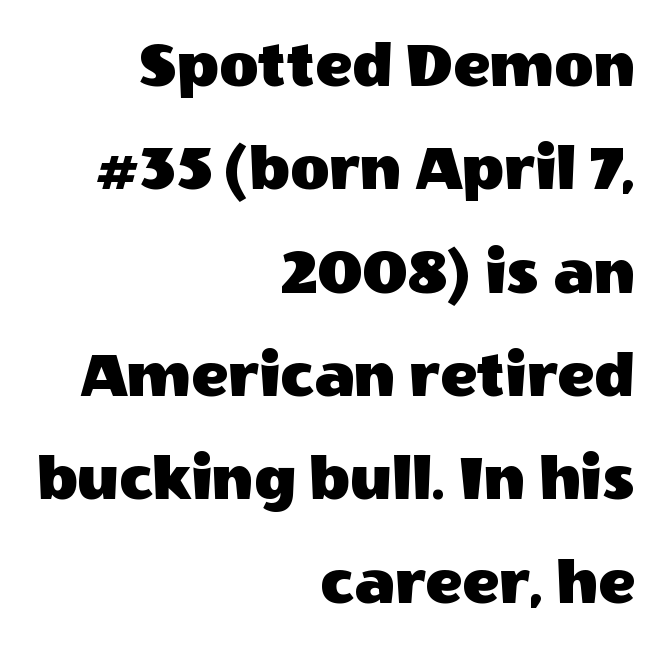
This sample uses an upright cut, with every glyph sitting square on the baseline. Each word holds together tightly as a unit, with standard inter-letter gaps. The passage shown is typed in a proportional face where columns would drift. Line ends are locked; line starts wander.
